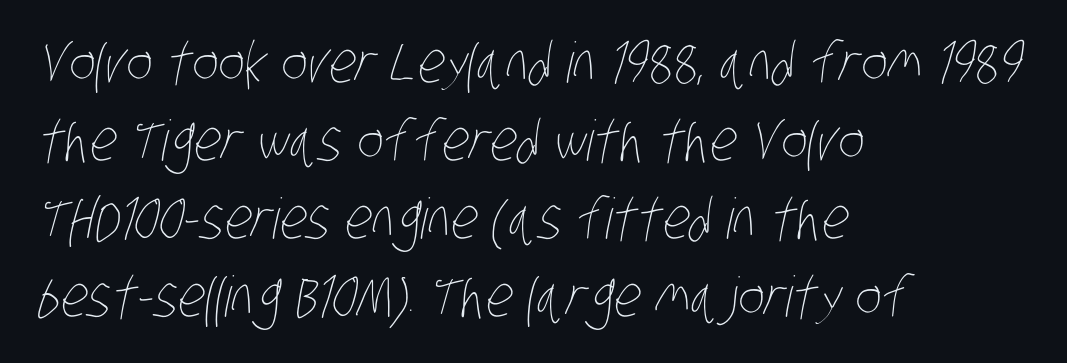
Leading matches the norm, producing a regular column. The rendering uses natural spacing where letterforms have individual widths. A bare baseline throughout the passage. Between one letter and the next there's only the usual sliver of space.
